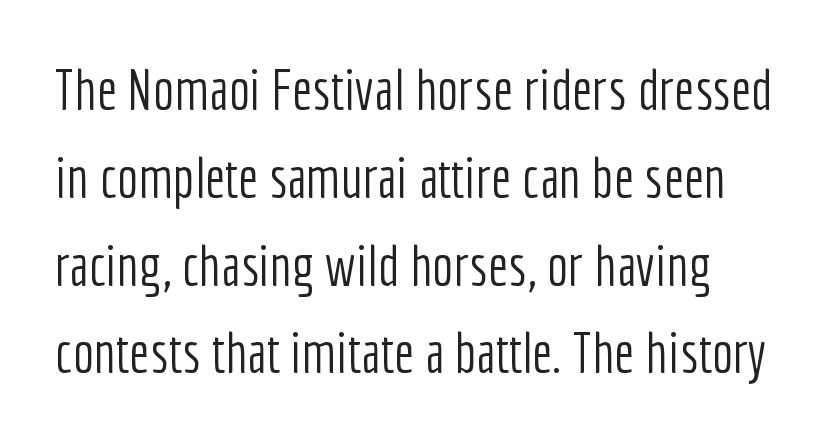
Q: Is the text bold? A: No.
Q: Is the text italic (slanted)? A: No, it is upright.
Q: Is the typeface a serif or a sans-serif typeface? A: Sans-serif.
Q: Is the text underlined? A: No.
Q: Is the spacing between letters normal or unusually wide? A: Normal.
Q: Is the spacing between lines tight, normal or loose? A: Normal.
Q: Width (condensed, normal, or wide)? A: Condensed.
Q: Stroke contrast? A: Low.
Q: x-height? A: Medium.
Q: Monospaced? A: No.
